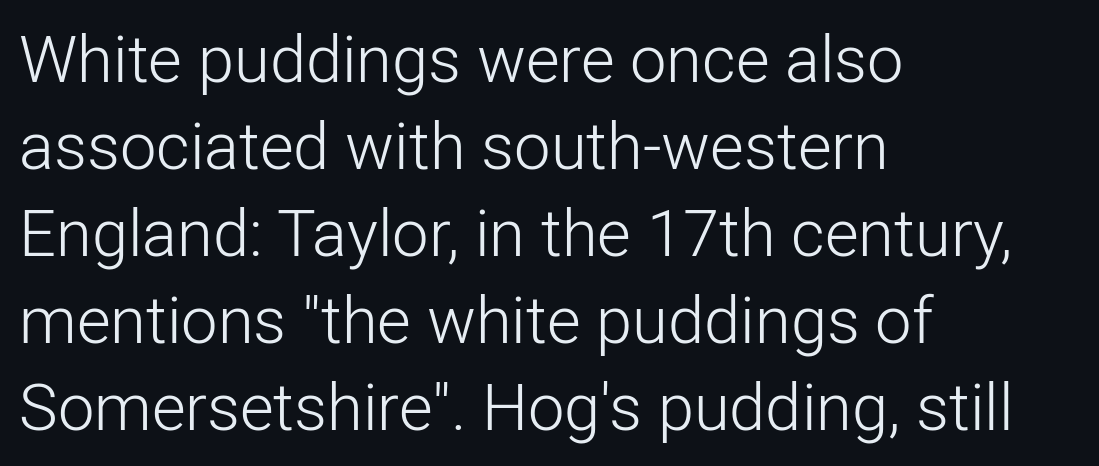
The image shows 65 px light sans-serif type, upright; set left-aligned, normal line spacing (1.34x), normal letter spacing, not underlined; low stroke contrast and a medium x-height.
